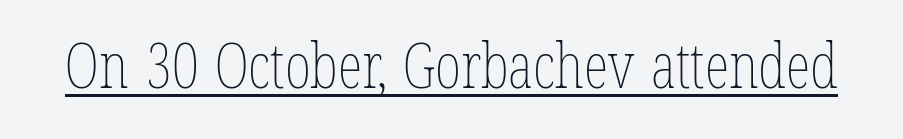
In designer terms, the underline attribute is active on this setting. Every character sits straight up, as roman type does. Honestly, the letter spacing is just normal — you wouldn't notice it. The typeface has the unassuming heft of standard copy or less. The face used here is proportionally spaced, like ordinary book or web type.
